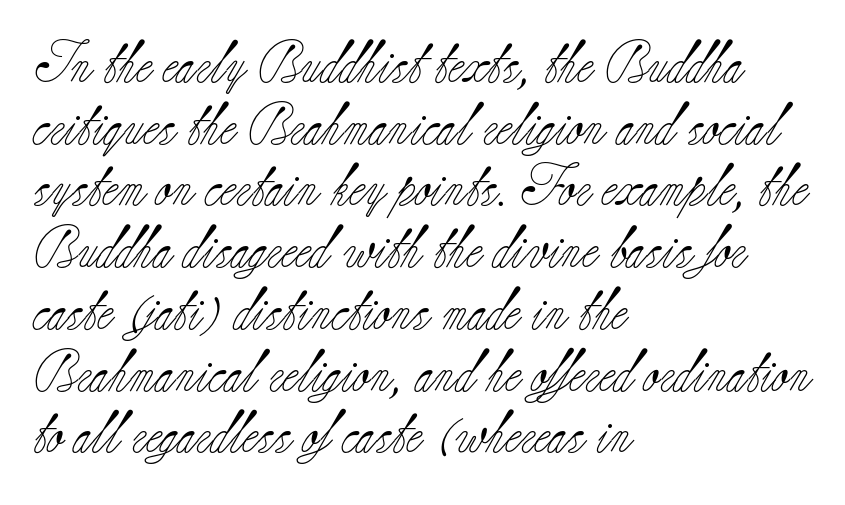
Is this a heavy cut? Hardly; it is regular or lighter. In terms of leading, this rendering sits right in the middle. The passage shown is typed in a proportional face where columns would drift. In terms of letterform style, serifs are clearly present. In terms of letterspacing, this is plain default setting.
